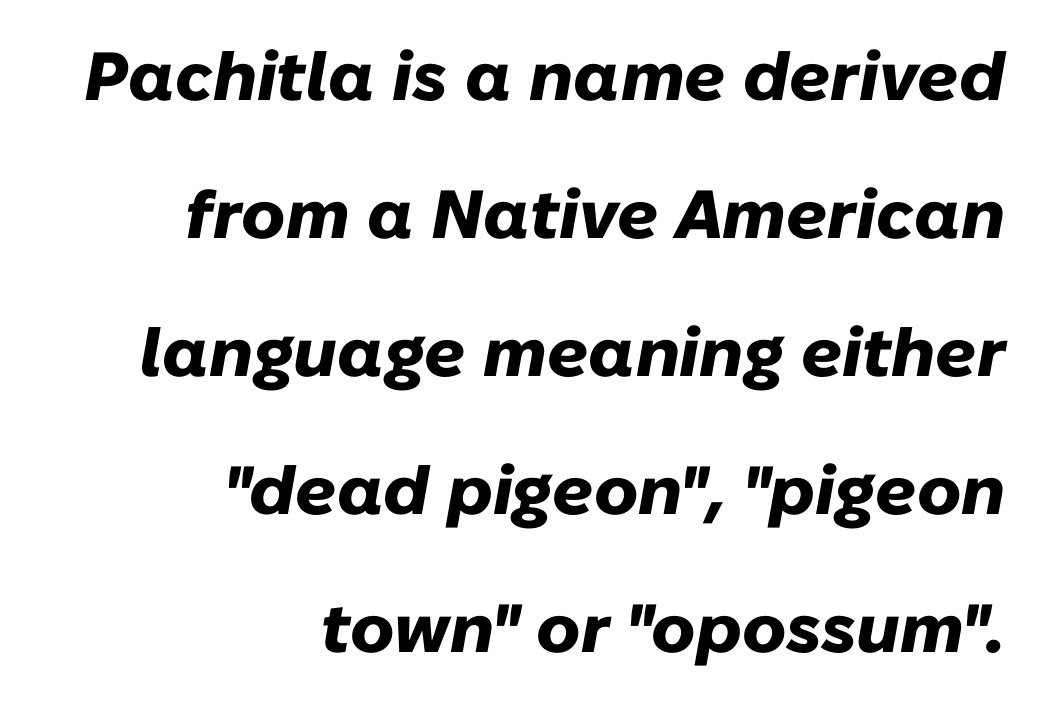
Q: Is the text bold? A: Yes.
Q: Is the text italic (slanted)? A: Yes, it leans right by about 10 degrees.
Q: Is the text underlined? A: No.
Q: How is the paragraph aligned? A: Right-aligned.
Q: Is the spacing between letters normal or unusually wide? A: Normal.
Q: Is the spacing between lines tight, normal or loose? A: Loose.
Q: Width (condensed, normal, or wide)? A: Normal.
Q: Stroke contrast? A: Low.
Q: x-height? A: Medium.
Q: Monospaced? A: No.
